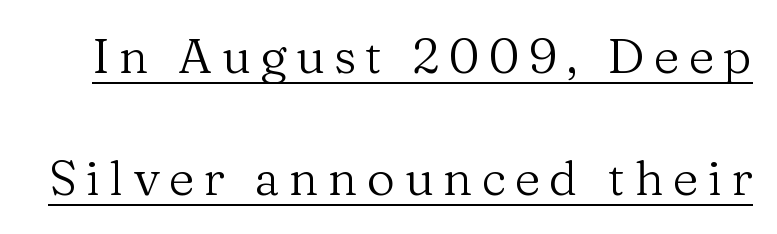
{"serif": "yes", "italic": "no", "bold": "no", "weight": "regular", "width": "normal", "stroke_contrast": "medium", "x_height": "medium", "monospaced": "no", "underline": "yes", "line_spacing": "loose", "line_spacing_ratio": 2.49, "glyph_px": 49}
